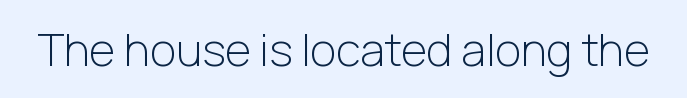
{"serif": "no", "italic": "no", "bold": "no", "weight": "light", "width": "normal", "stroke_contrast": "low", "x_height": "medium", "monospaced": "no", "underline": "no", "letter_spacing": "normal", "letter_spacing_em": 0.0, "glyph_px": 45}
